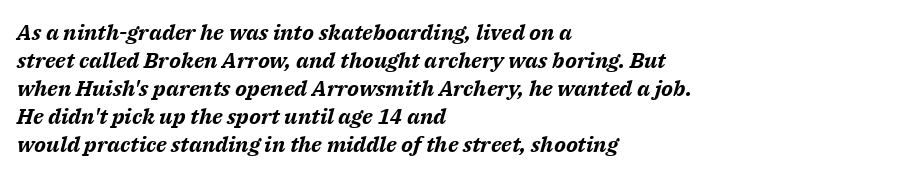
This rendering features lettering with no underline. Inter-character spacing is left at the font's built-in metrics. In terms of posture, this sample is oblique. Visually the block forms a straight wall on the left and a jagged coastline on the right. Reading down the column, the eye jumps a familiar distance to each next line. A full-strength bold gives these letters their thick strokes.
